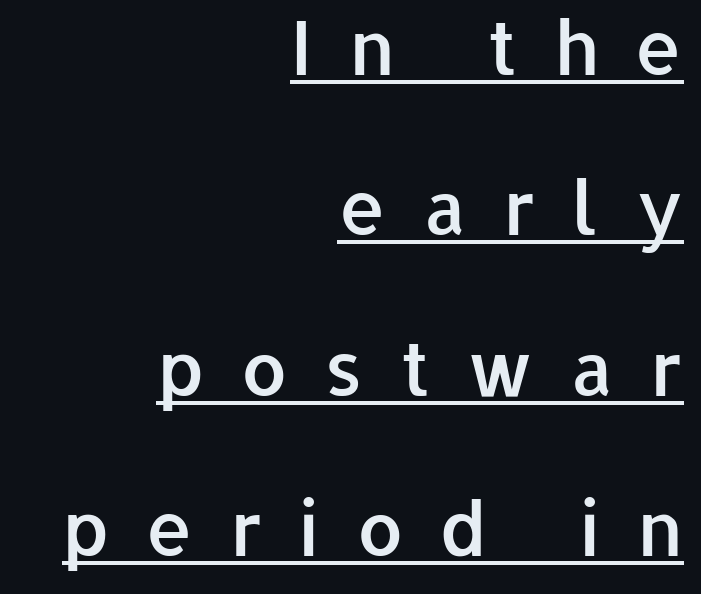
The image shows 75 px semibold sans-serif type, upright; set right-aligned, loose line spacing (2.14x), unusually wide letter spacing (+0.48 em), underlined; low stroke contrast and a medium x-height.
